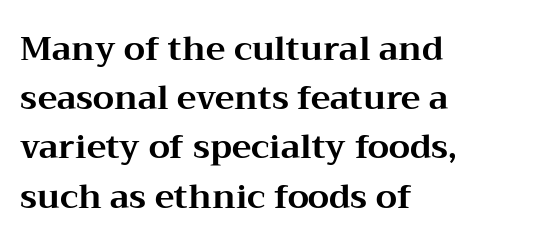
{"serif": "yes", "italic": "no", "bold": "yes", "weight": "bold", "width": "wide", "stroke_contrast": "medium", "x_height": "medium", "monospaced": "no", "underline": "no", "align": "left", "line_spacing": "normal", "line_spacing_ratio": 1.49, "letter_spacing": "normal", "letter_spacing_em": 0.0, "glyph_px": 33}
